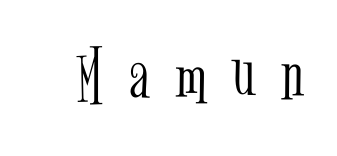
{"serif": "yes", "italic": "no", "bold": "no", "weight": "light", "width": "condensed", "stroke_contrast": "low", "x_height": "medium", "monospaced": "no", "underline": "no", "letter_spacing": "wide", "letter_spacing_em": 0.33, "glyph_px": 77}
